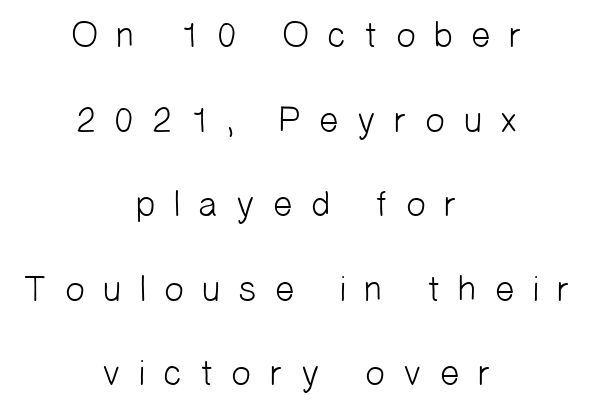
The typesetter chose a symmetrical, centered arrangement here. Does extra space separate the letters? Yes, quite a lot of it. No letter is thick-stroked: the sample isn't bold. The face used here is proportionally spaced, like ordinary book or web type. Descender tails drop into unmarked territory.
